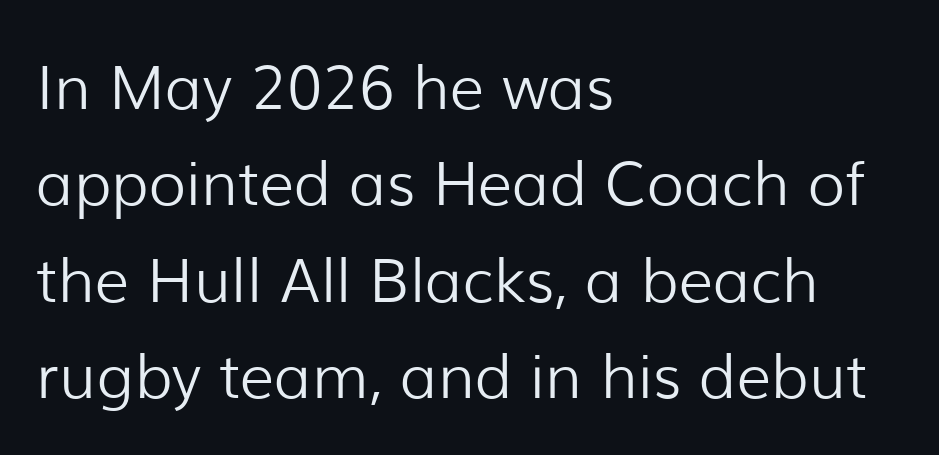
{"serif": "no", "italic": "no", "bold": "no", "weight": "light", "width": "normal", "stroke_contrast": "low", "x_height": "medium", "monospaced": "no", "underline": "no", "align": "left", "line_spacing": "normal", "line_spacing_ratio": 1.58, "letter_spacing": "normal", "letter_spacing_em": 0.0, "glyph_px": 61}
